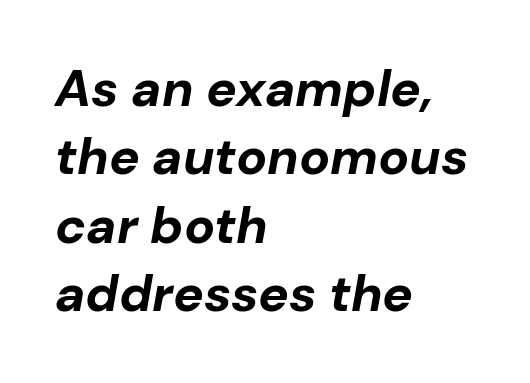
Here the designer chose a conventional face with non-uniform glyph widths. Is the letter spacing exaggerated? No — it looks like the ordinary default. If you measured baseline to baseline, you'd find a middling distance. The characters look thick and weighty, a clear bold. Caption: multi-line text, flush left, ragged right. Posture: slanted.
